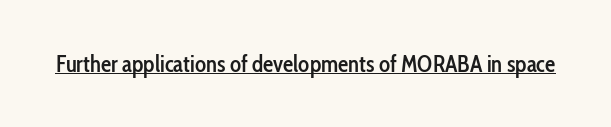
Q: Is the text bold? A: Semi-bold.
Q: Is the text italic (slanted)? A: No, it is upright.
Q: Is the text underlined? A: Yes.
Q: Is the spacing between letters normal or unusually wide? A: Normal.
